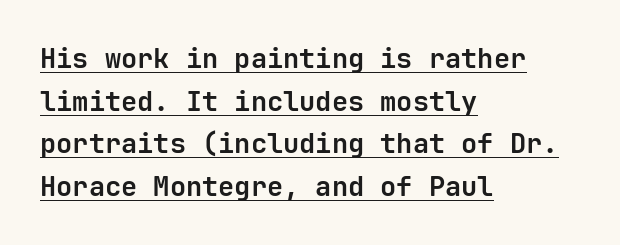
Q: Is the text bold? A: Yes.
Q: Is the text italic (slanted)? A: No, it is upright.
Q: Is the text underlined? A: Yes.
Q: How is the paragraph aligned? A: Left-aligned.
Q: Is the spacing between letters normal or unusually wide? A: Normal.
Q: Is the spacing between lines tight, normal or loose? A: Normal.
